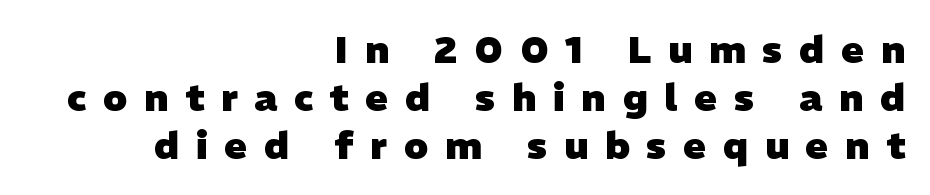
{"serif": "no", "bold": "yes", "weight": "heavy", "width": "normal", "stroke_contrast": "low", "x_height": "medium", "monospaced": "no", "underline": "no", "align": "right", "line_spacing": "normal", "line_spacing_ratio": 1.26, "letter_spacing": "wide", "letter_spacing_em": 0.44, "glyph_px": 38}
